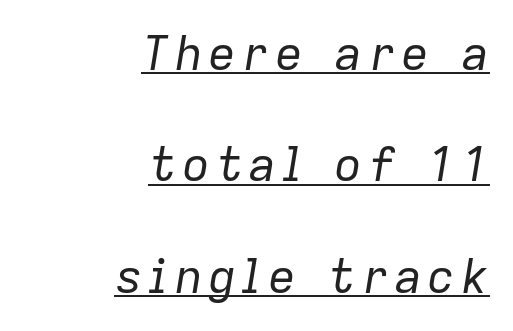
Students, observe the line beneath the letters — that is underlining. The ragged edge is on the left, which tells us the setting is flush right. Each letter keeps its own natural width here, so spacing adapts to shape. Vertical stems look standard width or narrower in stroke. Rows of type keep a wide berth in the vertical direction. Characters are canted at an angle relative to the baseline's perpendicular.
